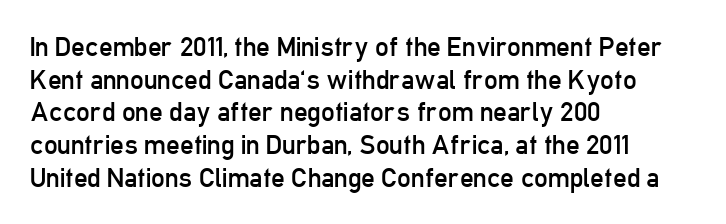
Q: Is the text bold? A: No.
Q: Is the text italic (slanted)? A: No, it is upright.
Q: Is the text underlined? A: No.
Q: How is the paragraph aligned? A: Left-aligned.
Q: Is the spacing between letters normal or unusually wide? A: Normal.
